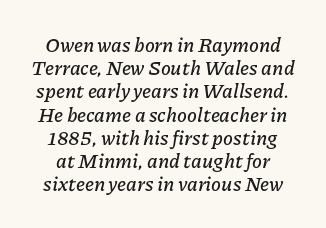
{"italic": "yes", "lean": "right", "slant_degrees": 11, "underline": "no", "line_spacing_ratio": 1.16, "letter_spacing": "normal", "letter_spacing_em": 0.0, "glyph_px": 20}
